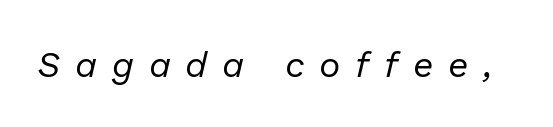
Q: Is the text bold? A: No.
Q: Is the text italic (slanted)? A: Yes, it leans right by about 13 degrees.
Q: Is the text underlined? A: No.
Q: Is the spacing between letters normal or unusually wide? A: Unusually wide.
Q: Width (condensed, normal, or wide)? A: Normal.
Q: Stroke contrast? A: Low.
Q: x-height? A: Medium.
Q: Monospaced? A: No.
